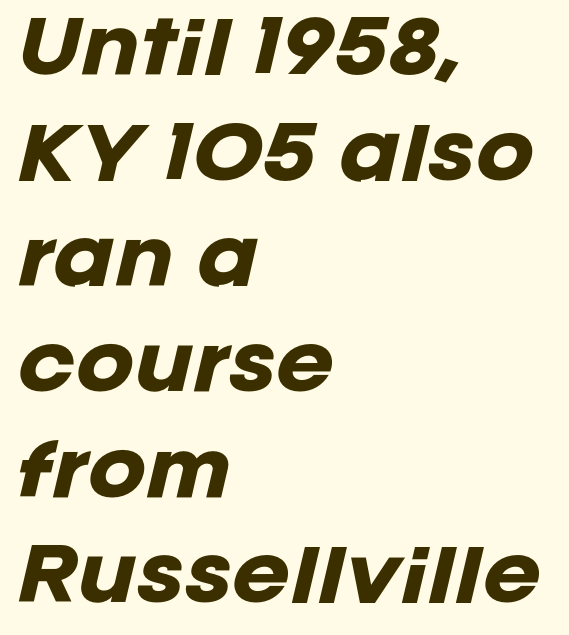
{"italic": "yes", "lean": "right", "slant_degrees": 12, "bold": "yes", "weight": "heavy", "width": "normal", "stroke_contrast": "low", "x_height": "large", "monospaced": "no", "underline": "no", "align": "left", "line_spacing": "normal", "line_spacing_ratio": 1.51, "letter_spacing": "normal", "letter_spacing_em": 0.0, "glyph_px": 70}
